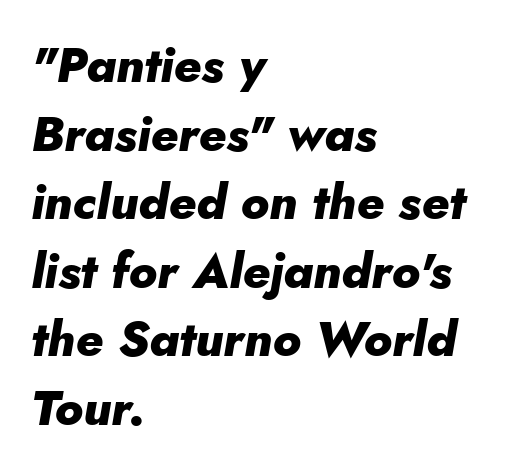
The image shows 49 px heavy type, italic (leaning right); set left-aligned, normal line spacing (1.4x), normal letter spacing, not underlined; low stroke contrast and a small x-height.
